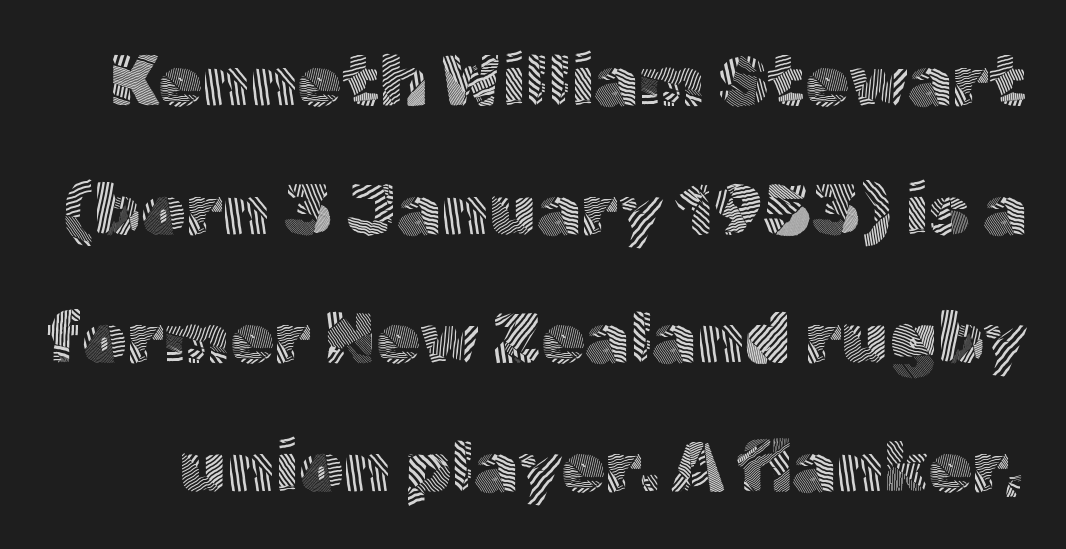
{"serif": "no", "italic": "no", "bold": "no", "weight": "light", "width": "normal", "x_height": "medium", "monospaced": "no", "underline": "no", "line_spacing_ratio": 1.81, "letter_spacing": "normal", "letter_spacing_em": 0.0, "glyph_px": 71}
